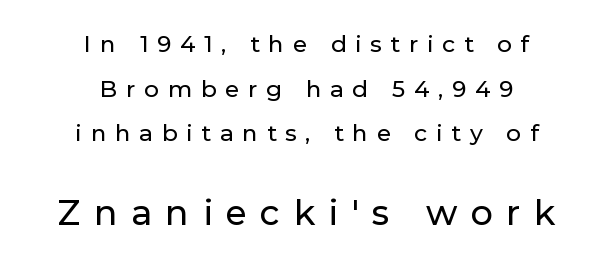
{"serif": "no", "italic": "no", "width": "normal", "stroke_contrast": "low", "x_height": "medium", "monospaced": "no", "underline": "no", "align": "center", "line_spacing": "loose", "line_spacing_ratio": 1.94, "letter_spacing": "wide", "letter_spacing_em": 0.38, "larger_block": "second", "size_ratio": 1.52, "glyph_px": 35}
